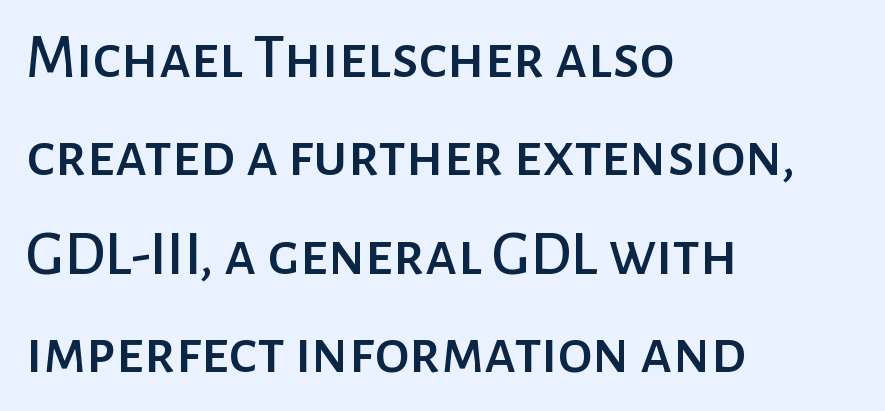
The image shows 63 px sans-serif type, upright; set left-aligned, normal line spacing (1.56x), normal letter spacing, not underlined; low stroke contrast and a medium x-height.
